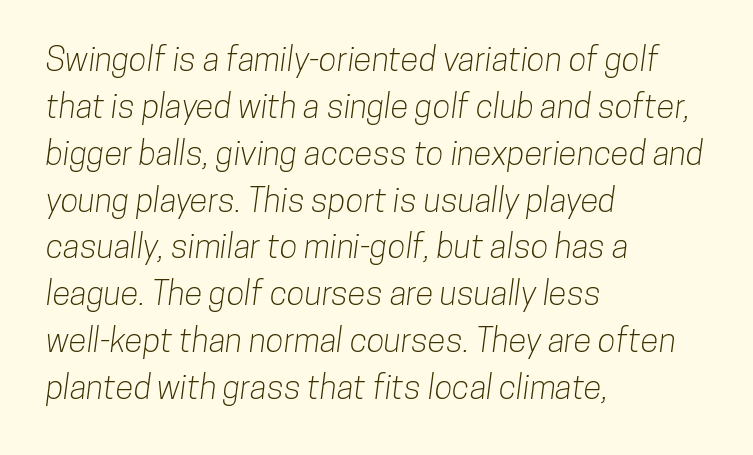
The image shows 33 px condensed sans-serif type; set left-aligned, normal line spacing (1.42x), normal letter spacing, not underlined; low stroke contrast and a medium x-height.
